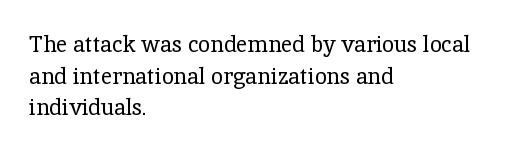
The image shows 22 px text type, upright; set left-aligned, normal line spacing (1.44x), normal letter spacing, not underlined.
